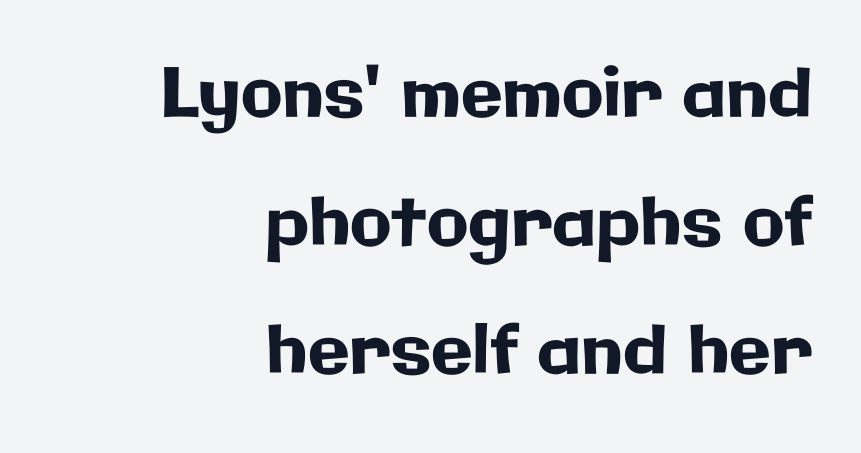
Q: Is the text italic (slanted)? A: No, it is upright.
Q: Is the typeface a serif or a sans-serif typeface? A: Sans-serif.
Q: Is the text underlined? A: No.
Q: How is the paragraph aligned? A: Right-aligned.
Q: Is the spacing between letters normal or unusually wide? A: Normal.
Q: Width (condensed, normal, or wide)? A: Normal.
Q: Stroke contrast? A: Low.
Q: x-height? A: Medium.
Q: Monospaced? A: No.
